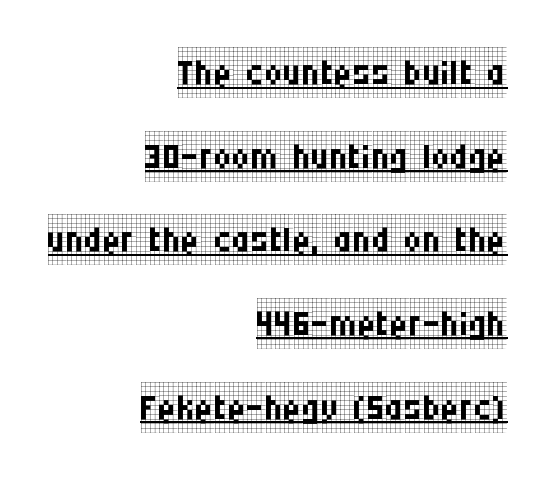
{"serif": "yes", "italic": "no", "bold": "no", "weight": "regular", "width": "condensed", "stroke_contrast": "low", "x_height": "large", "monospaced": "no", "underline": "yes", "align": "right", "line_spacing": "normal", "line_spacing_ratio": 1.64, "letter_spacing": "normal", "letter_spacing_em": 0.0, "glyph_px": 51}
